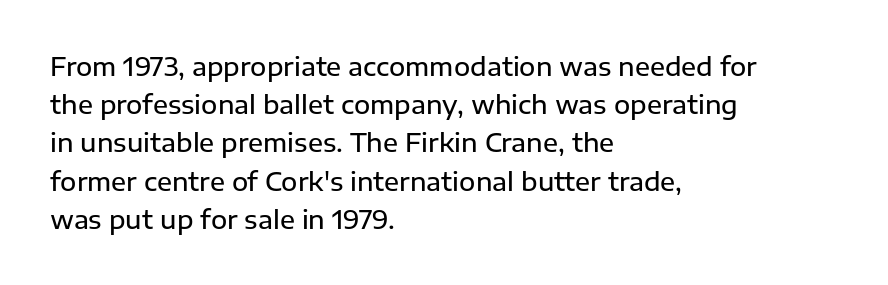
How heavy is the stroke? Medium-heavy — a semibold, shy of bold. Summary of vertical rhythm: regular, with standard interline spacing. Underline: absent. Inter-character spacing is left at the font's built-in metrics. A student would call this left alignment; a typographer would say flush left, rag right. Italic? Not at all — the glyphs are vertical.
